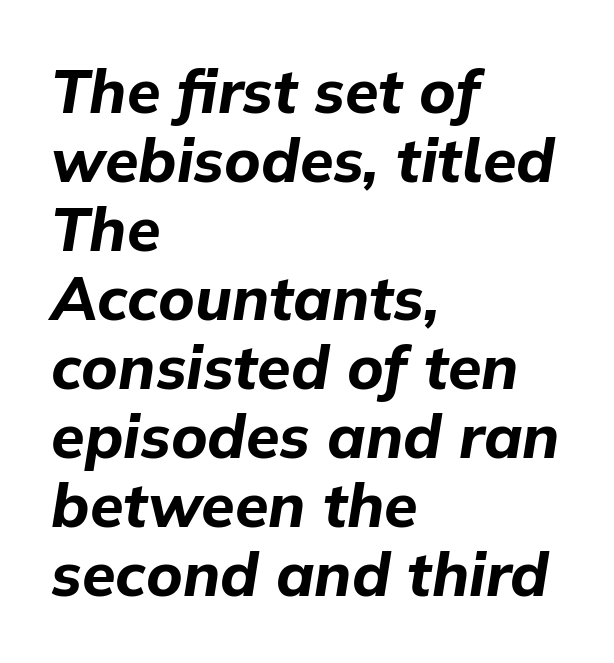
{"italic": "yes", "lean": "right", "slant_degrees": 9, "bold": "yes", "weight": "bold", "width": "normal", "stroke_contrast": "low", "x_height": "medium", "monospaced": "no", "underline": "no", "align": "left", "line_spacing": "tight", "line_spacing_ratio": 1.13, "letter_spacing": "normal", "letter_spacing_em": 0.0, "glyph_px": 61}
